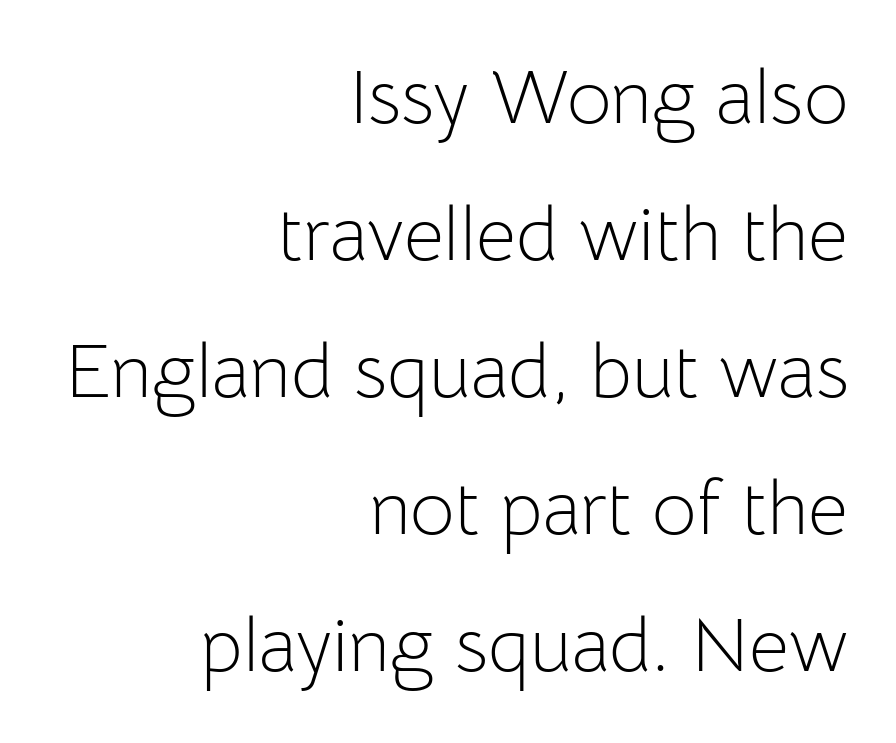
{"serif": "no", "italic": "no", "bold": "no", "weight": "light", "width": "normal", "stroke_contrast": "low", "x_height": "medium", "monospaced": "no", "underline": "no", "align": "right", "line_spacing_ratio": 1.78, "letter_spacing": "normal", "letter_spacing_em": 0.0, "glyph_px": 77}
